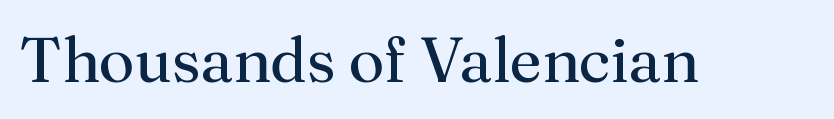
Q: Is the text bold? A: No.
Q: Is the text italic (slanted)? A: No, it is upright.
Q: Is the typeface a serif or a sans-serif typeface? A: Serif.
Q: Is the text underlined? A: No.
Q: Is the spacing between letters normal or unusually wide? A: Normal.
Q: Width (condensed, normal, or wide)? A: Normal.
Q: Stroke contrast? A: Medium.
Q: x-height? A: Medium.
Q: Monospaced? A: No.
